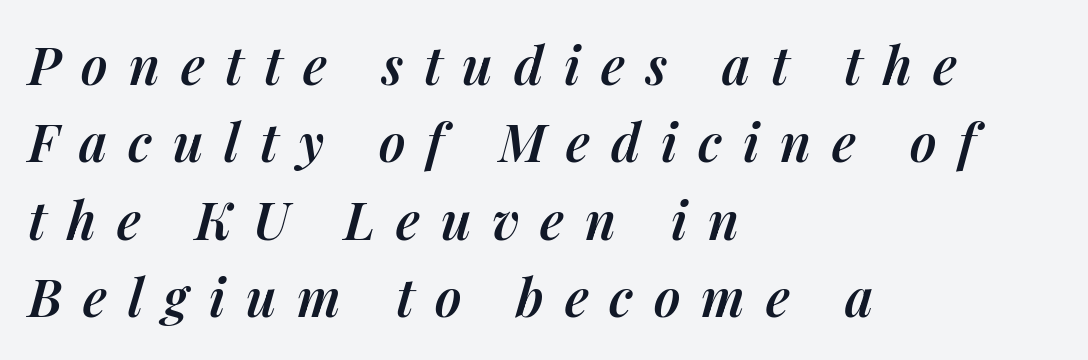
The image shows 52 px semibold type, italic (leaning right); set left-aligned, normal line spacing (1.49x), unusually wide letter spacing (+0.4 em), not underlined; medium stroke contrast and a medium x-height.
